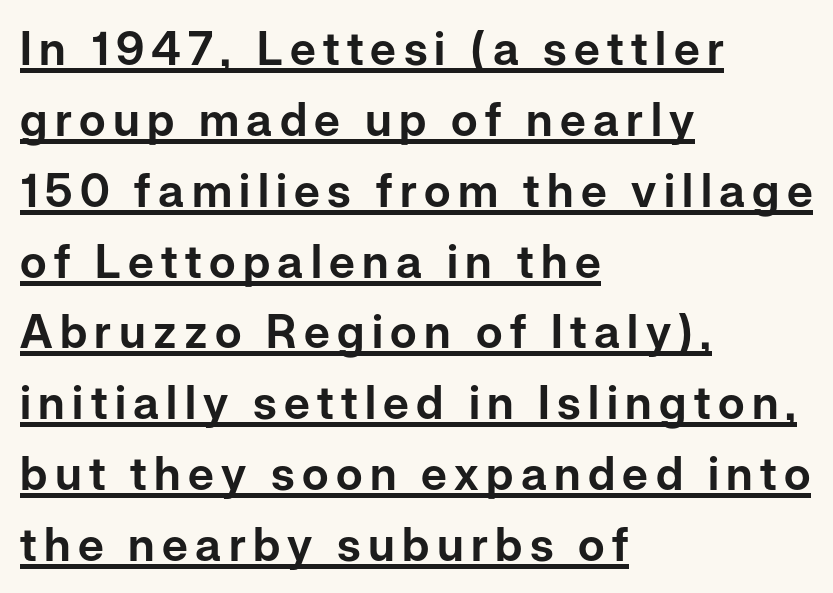
Q: Is the text italic (slanted)? A: No, it is upright.
Q: Is the typeface a serif or a sans-serif typeface? A: Sans-serif.
Q: Is the text underlined? A: Yes.
Q: How is the paragraph aligned? A: Left-aligned.
Q: Is the spacing between lines tight, normal or loose? A: Normal.
Q: Width (condensed, normal, or wide)? A: Normal.
Q: Stroke contrast? A: Low.
Q: x-height? A: Medium.
Q: Monospaced? A: No.
